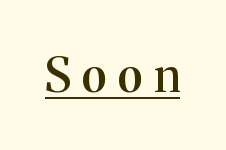
{"serif": "yes", "italic": "no", "bold": "semi", "weight": "semibold", "width": "normal", "stroke_contrast": "medium", "x_height": "medium", "monospaced": "no", "underline": "yes", "letter_spacing": "wide", "letter_spacing_em": 0.24, "glyph_px": 47}
